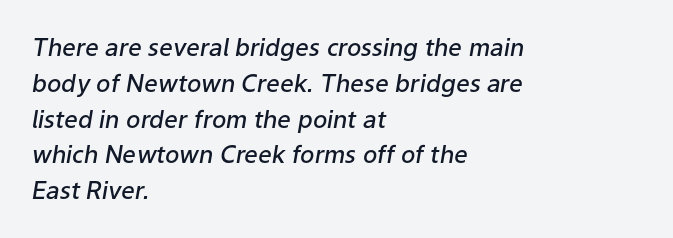
Slightly chunky letters — semibold, I'd say, not full bold. Quick note: underline off. The letterforms sit shoulder to shoulder at normal distance. Is the block centered? No — it sits flush against the left margin.
